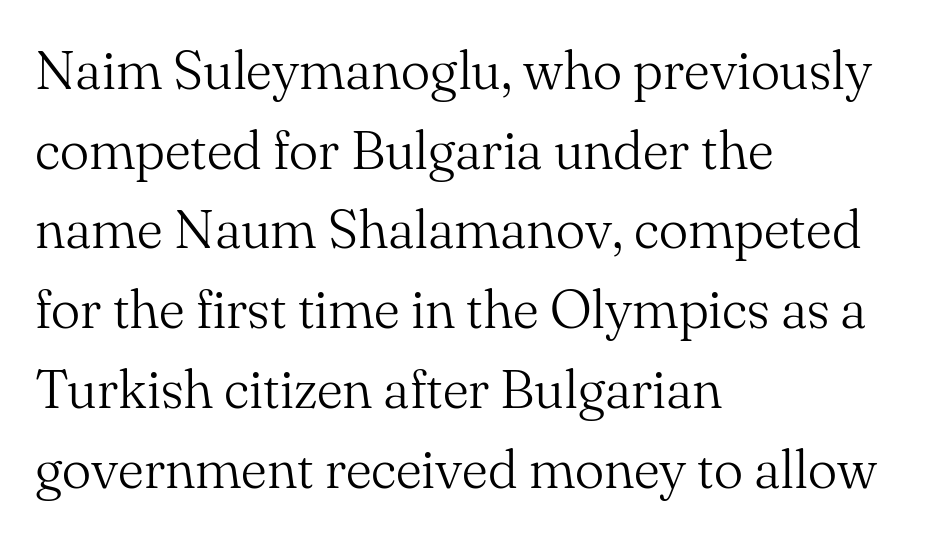
The image shows 55 px light serif type, upright; set left-aligned, normal line spacing (1.45x), normal letter spacing, not underlined; medium stroke contrast and a small x-height.
